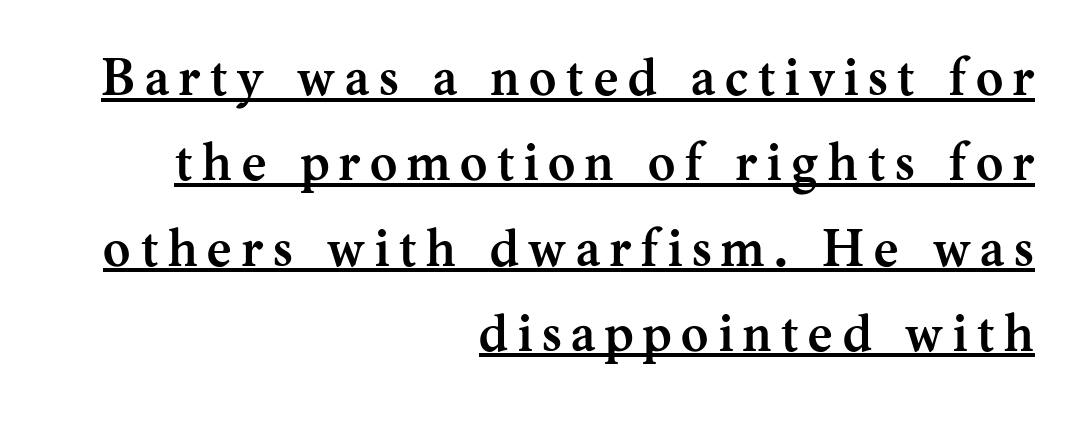
{"serif": "yes", "italic": "no", "bold": "yes", "weight": "semibold", "width": "normal", "stroke_contrast": "medium", "x_height": "medium", "monospaced": "no", "underline": "yes", "align": "right", "line_spacing": "normal", "line_spacing_ratio": 1.64, "glyph_px": 52}
